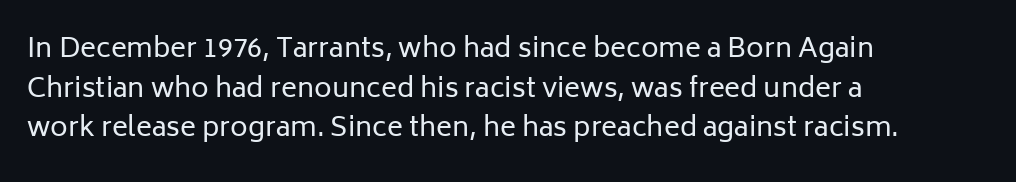
The image shows 27 px text type, upright; set left-aligned, normal line spacing (1.47x), normal letter spacing, not underlined.
